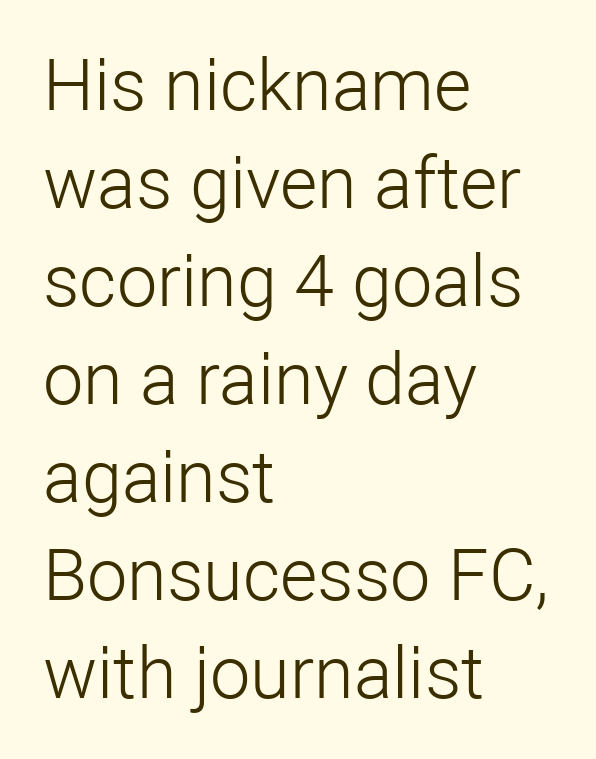
Note the varied advance widths — an 'i' is clearly narrower than an 'm'. Tracking here is standard; glyphs follow each other at the usual distance. Beneath every word, the page is bare. The leading is moderate, giving the passage an even texture. Each line starts at the same left margin while the right side varies.
